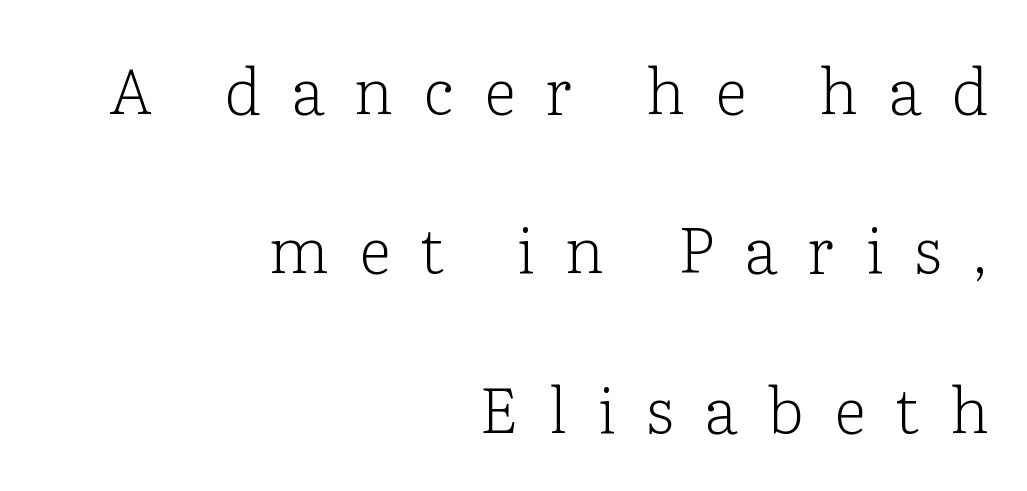
{"serif": "yes", "italic": "no", "bold": "no", "weight": "light", "width": "normal", "stroke_contrast": "low", "x_height": "medium", "monospaced": "no", "underline": "no", "align": "right", "line_spacing": "loose", "line_spacing_ratio": 2.49, "letter_spacing": "wide", "letter_spacing_em": 0.47, "glyph_px": 64}
